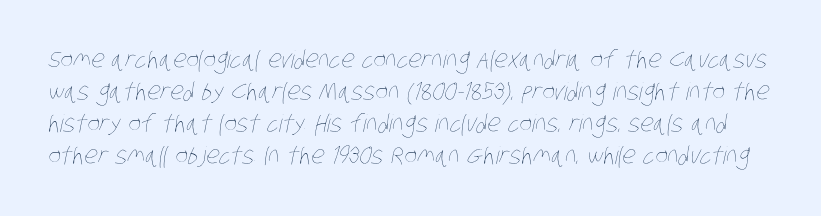
The vertical gap from one line to the next is medium. The foot of each line stays bare and open. This rendering leaves character spacing at its baseline value. Is this a heavy cut? Hardly; it is regular or lighter.
